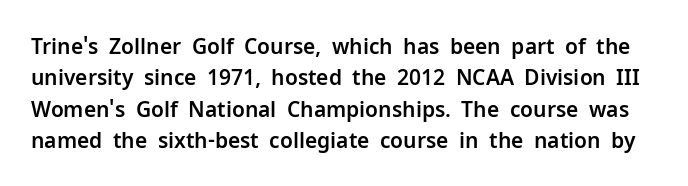
The image shows 21 px text type, upright; set normal line spacing (1.49x), normal letter spacing, not underlined.
